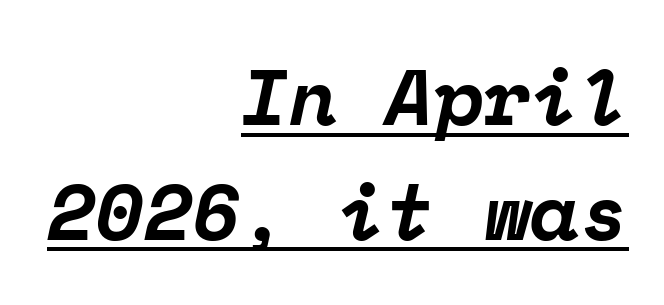
{"serif": "yes", "italic": "yes", "lean": "right", "slant_degrees": 12, "bold": "yes", "weight": "bold", "width": "normal", "stroke_contrast": "low", "x_height": "medium", "monospaced": "yes", "underline": "yes", "align": "right", "line_spacing": "normal", "line_spacing_ratio": 1.45, "letter_spacing": "normal", "letter_spacing_em": 0.0, "glyph_px": 79}
